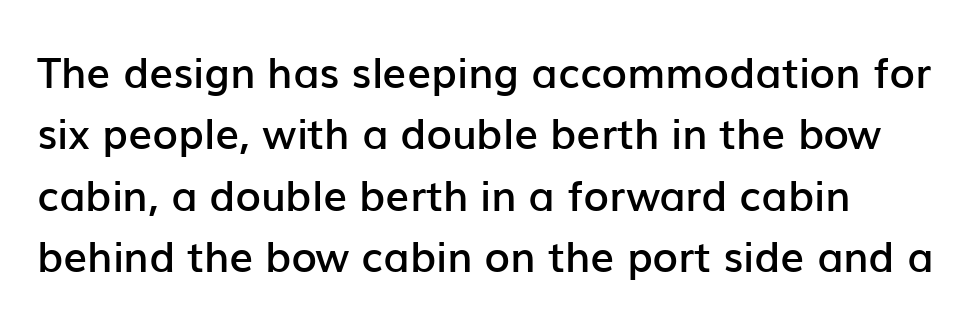
{"serif": "no", "italic": "no", "bold": "semi", "weight": "semibold", "width": "normal", "stroke_contrast": "low", "x_height": "medium", "monospaced": "no", "underline": "no", "align": "left", "line_spacing": "normal", "line_spacing_ratio": 1.46, "letter_spacing": "normal", "letter_spacing_em": 0.0, "glyph_px": 42}
